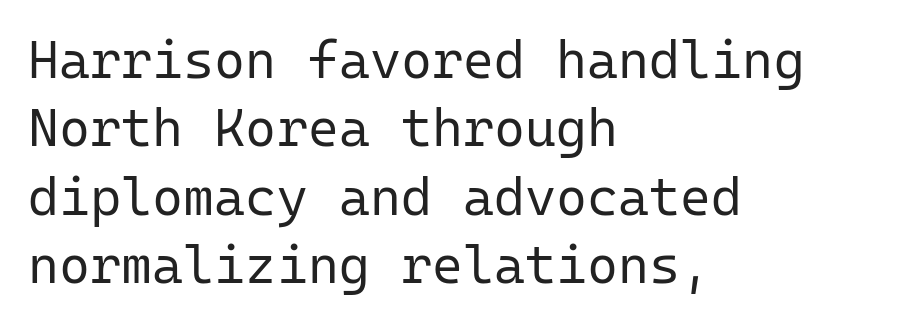
The image shows 53 px regular-weight sans-serif type, upright, monospaced; set left-aligned, normal line spacing (1.29x), normal letter spacing, not underlined; low stroke contrast and a medium x-height.
